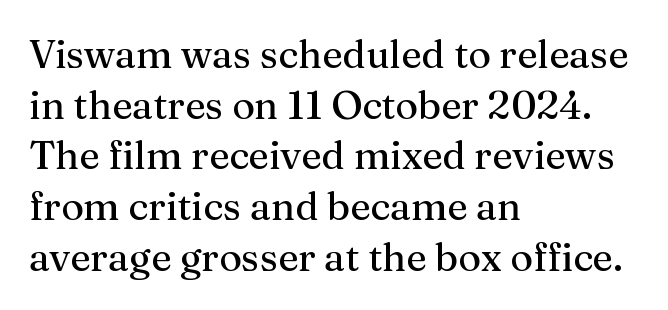
Q: Is the text italic (slanted)? A: No, it is upright.
Q: Is the typeface a serif or a sans-serif typeface? A: Serif.
Q: Is the text underlined? A: No.
Q: How is the paragraph aligned? A: Left-aligned.
Q: Is the spacing between letters normal or unusually wide? A: Normal.
Q: Is the spacing between lines tight, normal or loose? A: Normal.
Q: Width (condensed, normal, or wide)? A: Normal.
Q: Stroke contrast? A: Medium.
Q: x-height? A: Medium.
Q: Monospaced? A: No.
